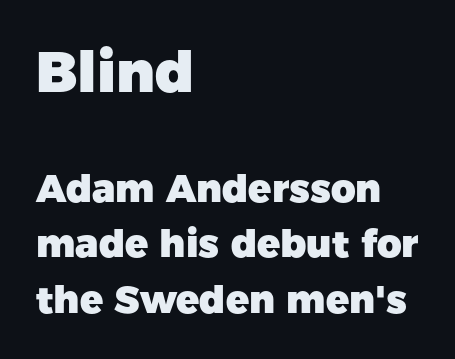
Teacher's note: observe the even left margin — that is flush-left alignment. A sans-serif font was chosen for this passage. The rendering shrinks the type as you move from the upper chunk to the lower. Vertically, the passage feels balanced, rows spaced as you'd expect. A typesetter would call this proportional, since set widths differ per character. Characters follow at the spacing the type designer built in.
